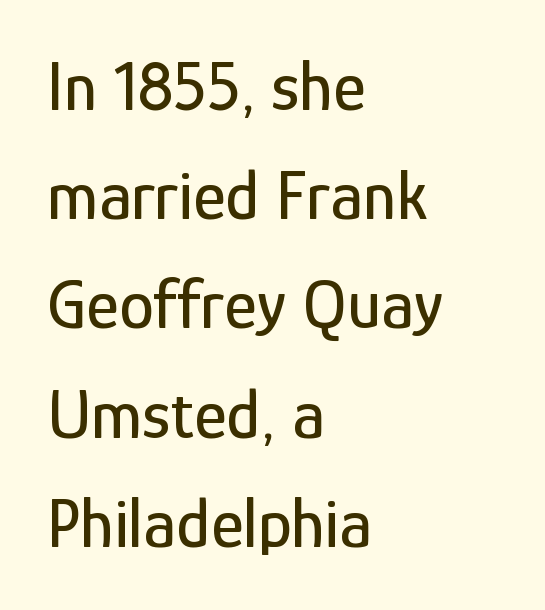
{"serif": "no", "italic": "no", "width": "condensed", "stroke_contrast": "low", "x_height": "medium", "monospaced": "no", "underline": "no", "align": "left", "line_spacing": "normal", "line_spacing_ratio": 1.56, "letter_spacing": "normal", "letter_spacing_em": 0.0, "glyph_px": 70}
